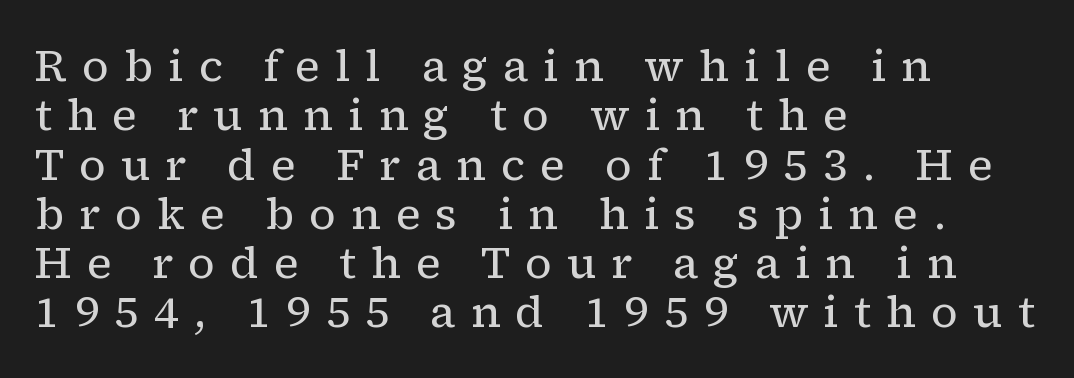
The image shows 44 px regular-weight serif type, upright; set left-aligned, tight line spacing (1.12x), unusually wide letter spacing (+0.34 em), not underlined; low stroke contrast and a medium x-height.
